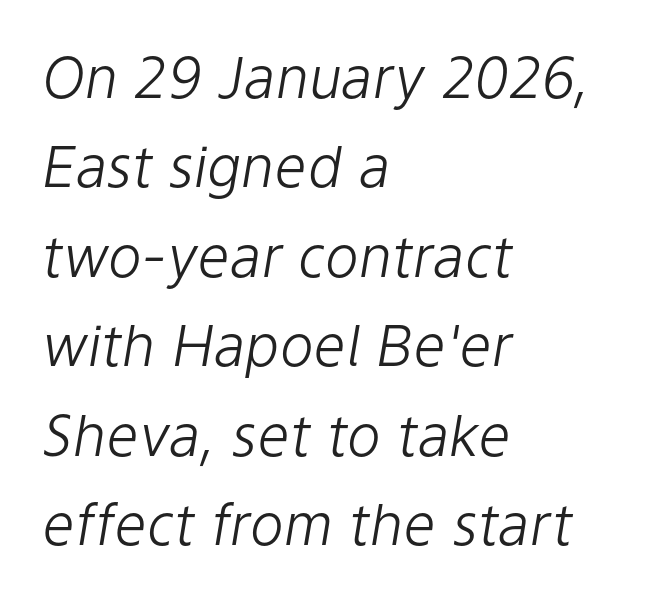
Horizontal alignment here is leftward, the default for most running prose. A typesetter would call this proportional, since set widths differ per character. Weight: regular or lighter. The type is set solid horizontally, with unmodified tracking. The gap between lines stays unmarked.
